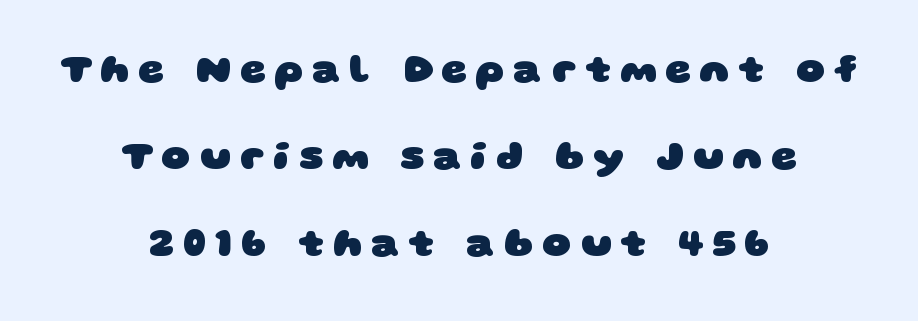
Just letters on the line, the space beneath them empty. These lines have a slow, spaced-out rhythm from letter to letter. Vertically, the passage feels expansive, rows floating well apart. These words are printed bold, with thick strokes throughout.
